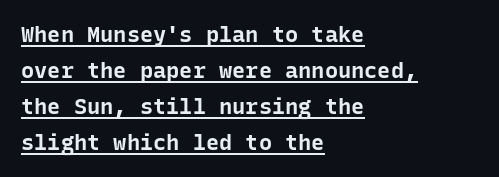
Q: Is the text bold? A: Yes.
Q: Is the text italic (slanted)? A: No, it is upright.
Q: Is the text underlined? A: Yes.
Q: How is the paragraph aligned? A: Left-aligned.
Q: Is the spacing between letters normal or unusually wide? A: Normal.
Q: Is the spacing between lines tight, normal or loose? A: Normal.
